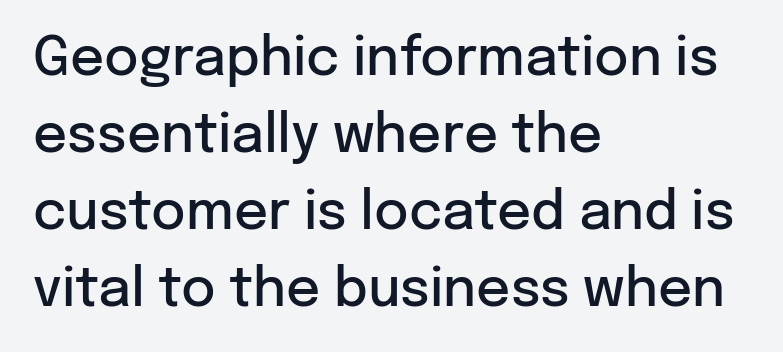
{"serif": "no", "italic": "no", "bold": "semi", "weight": "semibold", "width": "normal", "stroke_contrast": "low", "x_height": "medium", "monospaced": "no", "underline": "no", "align": "left", "line_spacing": "normal", "line_spacing_ratio": 1.45, "letter_spacing": "normal", "letter_spacing_em": 0.0, "glyph_px": 53}
